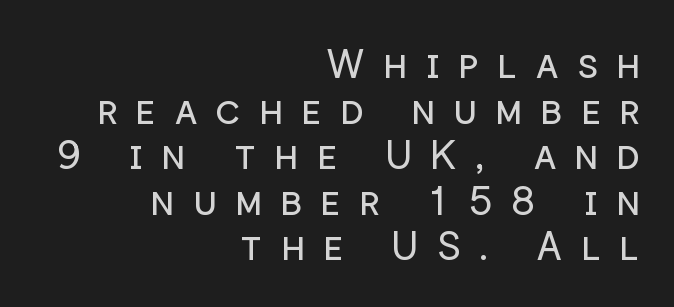
Character widths vary here, with narrow letters taking less room than wide ones. Line endings align vertically; line beginnings do not. The words here are not underlined. Short note: letters widely spaced. Each stroke keeps to a modest, everyday thickness or less.
